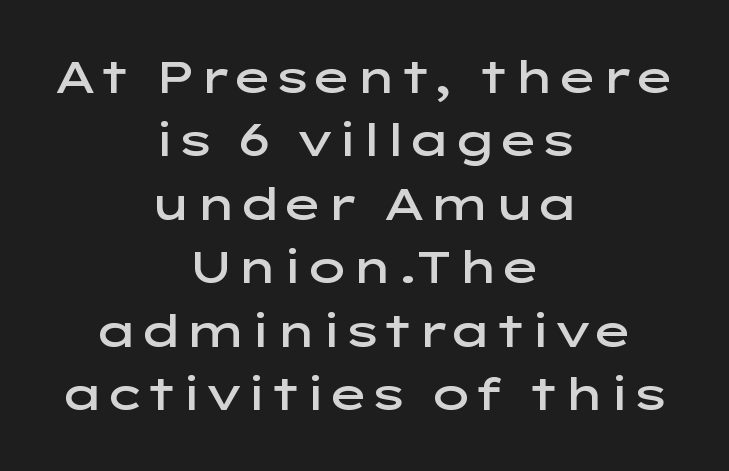
Q: Is the text bold? A: Semi-bold.
Q: Is the text italic (slanted)? A: No, it is upright.
Q: Is the typeface a serif or a sans-serif typeface? A: Sans-serif.
Q: Is the text underlined? A: No.
Q: How is the paragraph aligned? A: Centered.
Q: Is the spacing between letters normal or unusually wide? A: Normal.
Q: Is the spacing between lines tight, normal or loose? A: Normal.
Q: Width (condensed, normal, or wide)? A: Wide.
Q: Stroke contrast? A: Low.
Q: x-height? A: Medium.
Q: Monospaced? A: No.
